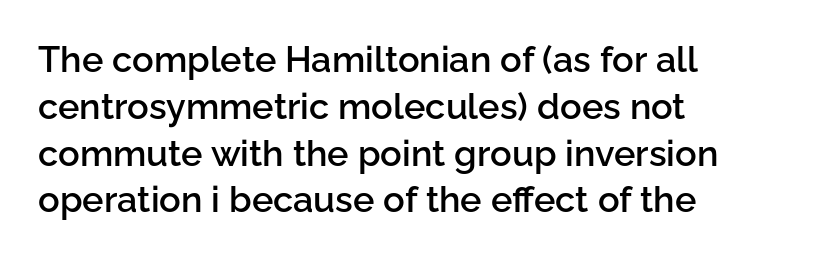
{"serif": "no", "italic": "no", "bold": "semi", "weight": "semibold", "width": "normal", "stroke_contrast": "low", "x_height": "medium", "monospaced": "no", "underline": "no", "align": "left", "line_spacing": "normal", "line_spacing_ratio": 1.3, "letter_spacing": "normal", "letter_spacing_em": 0.0, "glyph_px": 36}
